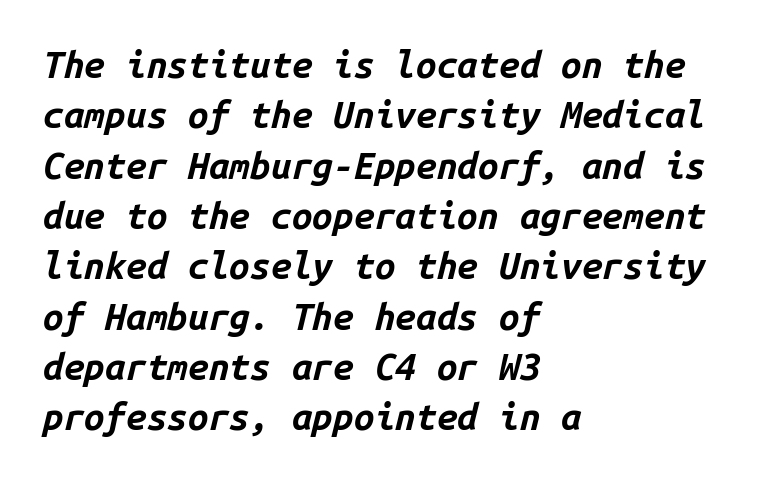
The image shows 37 px bold type, italic (leaning right), monospaced; set left-aligned, normal line spacing (1.36x), normal letter spacing, not underlined; low stroke contrast and a medium x-height.
